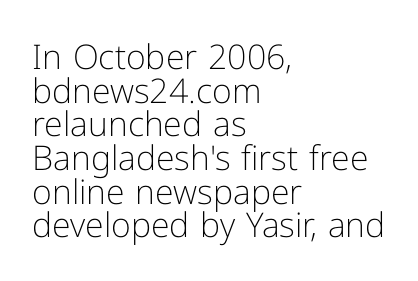
Q: Is the text bold? A: No.
Q: Is the text italic (slanted)? A: No, it is upright.
Q: Is the typeface a serif or a sans-serif typeface? A: Sans-serif.
Q: Is the text underlined? A: No.
Q: How is the paragraph aligned? A: Left-aligned.
Q: Is the spacing between letters normal or unusually wide? A: Normal.
Q: Is the spacing between lines tight, normal or loose? A: Tight.
Q: Width (condensed, normal, or wide)? A: Normal.
Q: Stroke contrast? A: Low.
Q: x-height? A: Medium.
Q: Monospaced? A: No.
